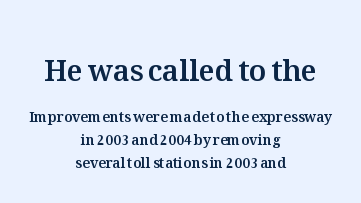
The image shows 29 px text type, upright; set centered, normal line spacing (1.63x), normal letter spacing, not underlined; the first (top) block is 2.07x larger; medium stroke contrast and a medium x-height.
